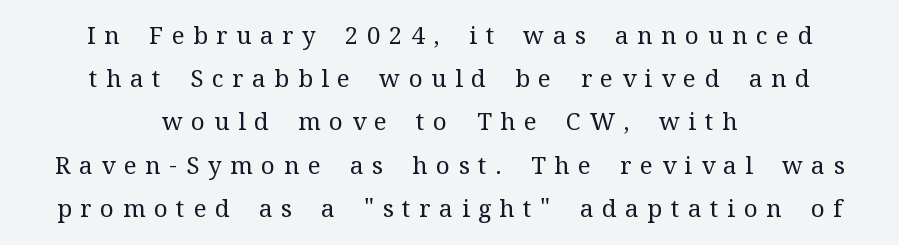
{"italic": "no", "bold": "no", "underline": "no", "align": "center", "line_spacing_ratio": 1.8, "letter_spacing": "wide", "letter_spacing_em": 0.36, "glyph_px": 24}
